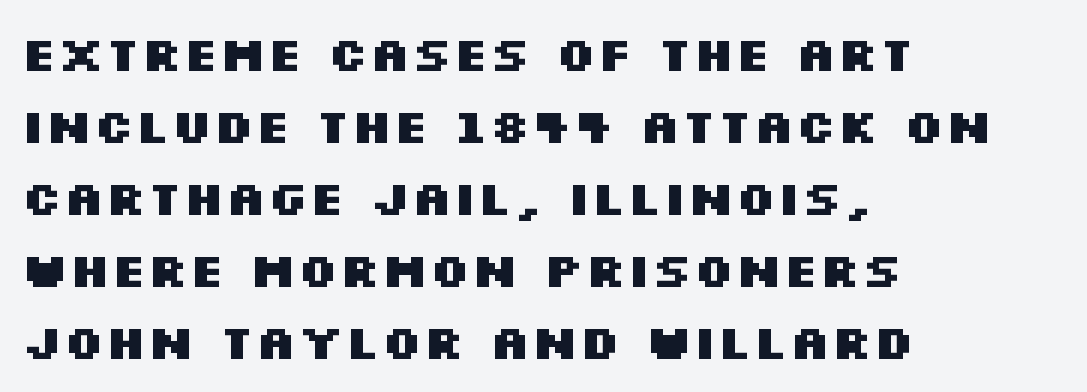
The paragraph shown leans on its left margin. The letters carry no serifs — their stems end cleanly without finishing strokes. The baseline area is clear. Is the letter spacing exaggerated? No — it looks like the ordinary default. Is there much room between lines? A standard amount, neither cramped nor airy. The rendering uses natural spacing where letterforms have individual widths.
